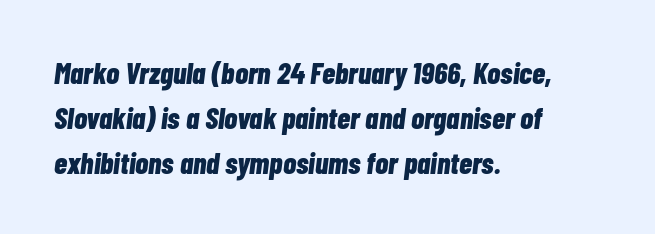
Q: Is the text bold? A: Yes.
Q: Is the text italic (slanted)? A: Yes, it leans right by about 7 degrees.
Q: Is the text underlined? A: No.
Q: How is the paragraph aligned? A: Left-aligned.
Q: Is the spacing between letters normal or unusually wide? A: Normal.
Q: Is the spacing between lines tight, normal or loose? A: Normal.
Q: Width (condensed, normal, or wide)? A: Condensed.
Q: Stroke contrast? A: Low.
Q: x-height? A: Medium.
Q: Monospaced? A: No.
